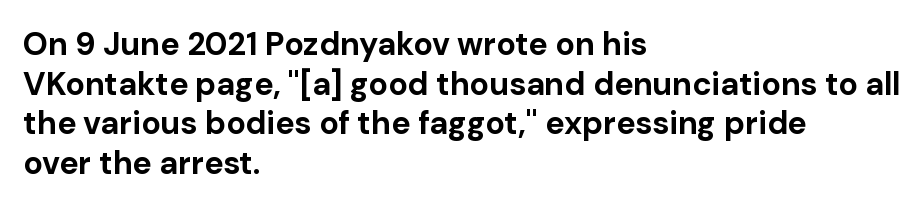
The rendering keeps characters at their native spacing. The characters display no serif detailing; their extremities are plain. The paragraph shown leans on its left margin. The font's upright variant was chosen for this text. Every letter is thick-stroked: bold, no question. Character widths vary here, with narrow letters taking less room than wide ones.
